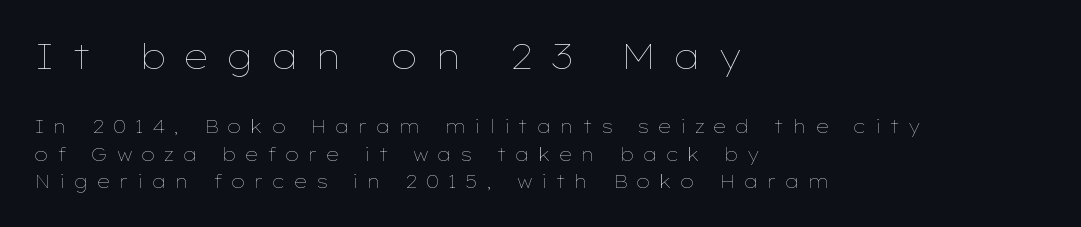
Is this a fixed-width face? No — the glyphs have proportional, varying widths. Size hierarchy here favors the leading block over the trailing one. Substantial extra tracking has been applied to these lines. Line starts are locked; line ends wander.
